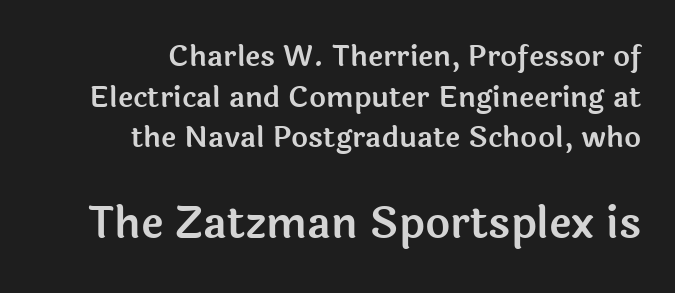
These lines stack with their right ends in a neat column. Does extra space separate the letters? No, they use regular spacing. Check under the words: just untouched page. You could not count columns in this text — the font is proportionally spaced. This block has exactly the height ordinary leading produces.
